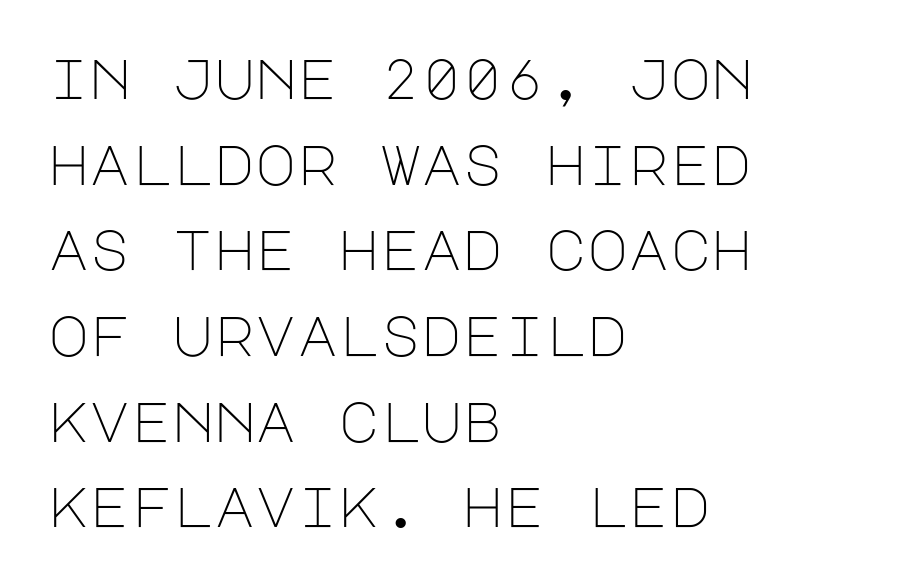
These lines are composed in type without serifs. Clear beneath every line of the passage. All the whitespace from short lines collects on the right. The block of text has a typical density, with ordinary space between rows.
